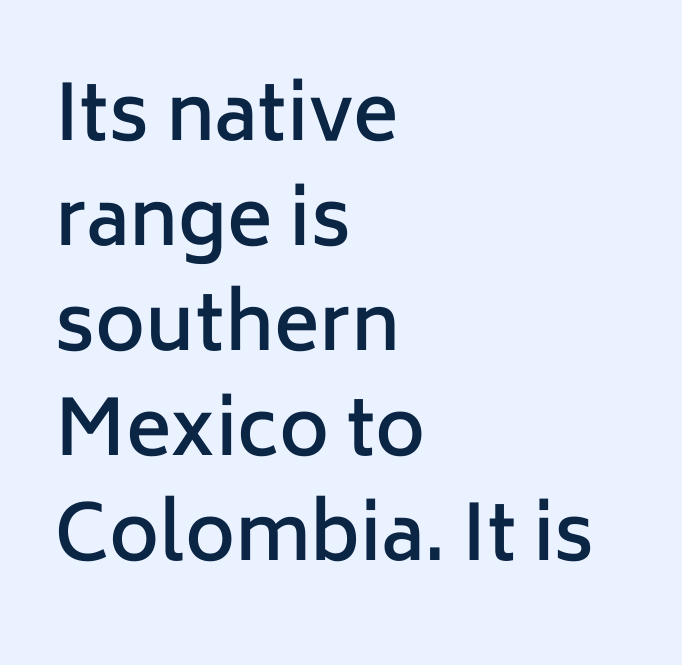
The image shows 76 px semibold sans-serif type, upright; set left-aligned, normal line spacing (1.38x), normal letter spacing, not underlined; low stroke contrast and a medium x-height.
